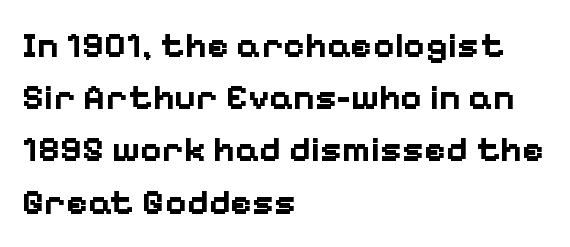
Q: Is the text bold? A: Yes.
Q: Is the text italic (slanted)? A: No, it is upright.
Q: Is the typeface a serif or a sans-serif typeface? A: Sans-serif.
Q: Is the text underlined? A: No.
Q: How is the paragraph aligned? A: Left-aligned.
Q: Is the spacing between letters normal or unusually wide? A: Normal.
Q: Is the spacing between lines tight, normal or loose? A: Normal.
Q: Width (condensed, normal, or wide)? A: Normal.
Q: Stroke contrast? A: Low.
Q: x-height? A: Medium.
Q: Monospaced? A: No.
